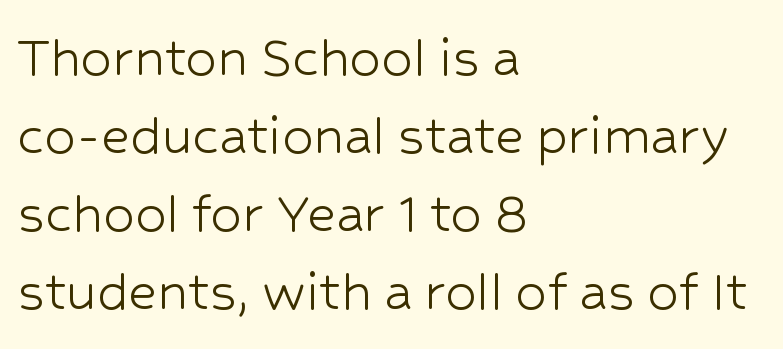
{"serif": "no", "italic": "no", "bold": "no", "weight": "light", "width": "normal", "stroke_contrast": "low", "x_height": "medium", "monospaced": "no", "underline": "no", "align": "left", "line_spacing": "normal", "line_spacing_ratio": 1.26, "letter_spacing": "normal", "letter_spacing_em": 0.0, "glyph_px": 62}
